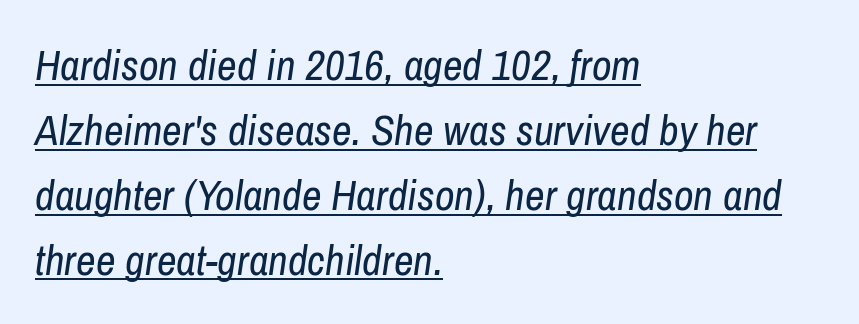
Q: Is the text bold? A: No.
Q: Is the text italic (slanted)? A: Yes, it leans right by about 8 degrees.
Q: Is the text underlined? A: Yes.
Q: How is the paragraph aligned? A: Left-aligned.
Q: Is the spacing between letters normal or unusually wide? A: Normal.
Q: Is the spacing between lines tight, normal or loose? A: Normal.
Q: Width (condensed, normal, or wide)? A: Condensed.
Q: Stroke contrast? A: Low.
Q: x-height? A: Medium.
Q: Monospaced? A: No.
